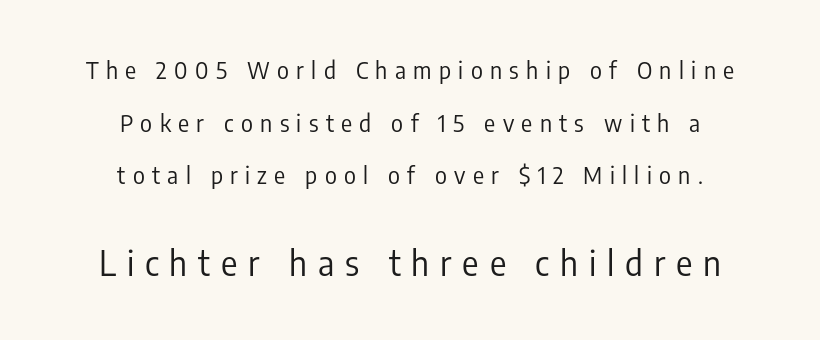
{"serif": "no", "italic": "no", "bold": "no", "weight": "regular", "width": "condensed", "stroke_contrast": "low", "x_height": "medium", "monospaced": "no", "underline": "no", "align": "center", "line_spacing": "loose", "line_spacing_ratio": 2.29, "letter_spacing": "wide", "letter_spacing_em": 0.32, "larger_block": "second", "size_ratio": 1.48, "glyph_px": 34}
